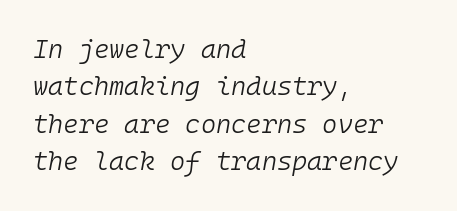
Q: Is the text bold? A: No.
Q: Is the text italic (slanted)? A: Yes, it leans right by about 10 degrees.
Q: Is the text underlined? A: No.
Q: How is the paragraph aligned? A: Left-aligned.
Q: Is the spacing between letters normal or unusually wide? A: Normal.
Q: Is the spacing between lines tight, normal or loose? A: Normal.
